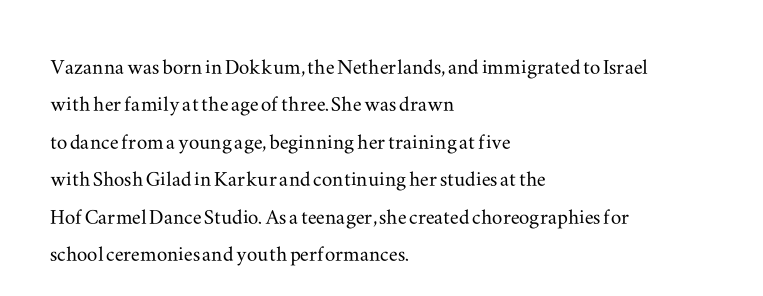
The image shows 26 px text type, upright; set left-aligned, normal line spacing (1.44x), normal letter spacing, not underlined.
